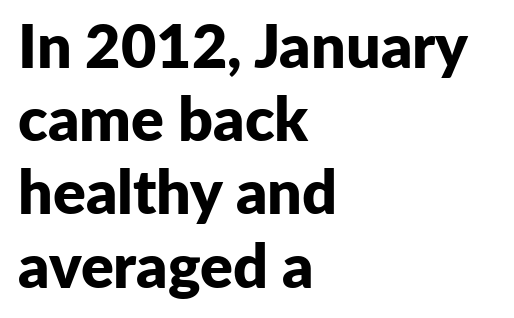
Q: Is the text bold? A: Yes.
Q: Is the text italic (slanted)? A: No, it is upright.
Q: Is the typeface a serif or a sans-serif typeface? A: Sans-serif.
Q: Is the text underlined? A: No.
Q: How is the paragraph aligned? A: Left-aligned.
Q: Is the spacing between letters normal or unusually wide? A: Normal.
Q: Width (condensed, normal, or wide)? A: Normal.
Q: Stroke contrast? A: Low.
Q: x-height? A: Medium.
Q: Monospaced? A: No.
